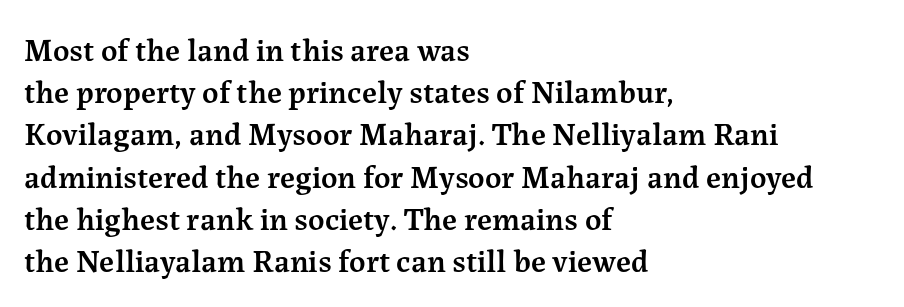
Q: Is the text bold? A: Semi-bold.
Q: Is the text italic (slanted)? A: No, it is upright.
Q: Is the typeface a serif or a sans-serif typeface? A: Serif.
Q: Is the text underlined? A: No.
Q: How is the paragraph aligned? A: Left-aligned.
Q: Is the spacing between letters normal or unusually wide? A: Normal.
Q: Is the spacing between lines tight, normal or loose? A: Normal.
Q: Width (condensed, normal, or wide)? A: Normal.
Q: Stroke contrast? A: Medium.
Q: x-height? A: Medium.
Q: Monospaced? A: No.
